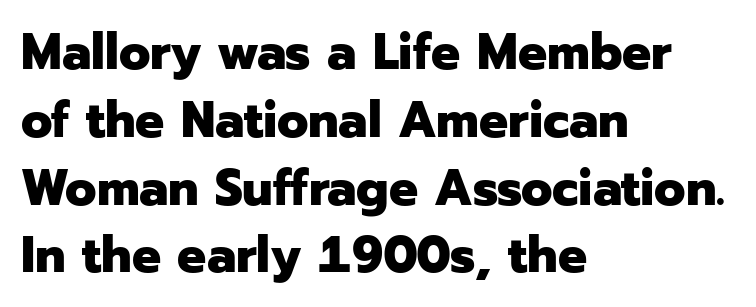
Q: Is the text bold? A: Yes.
Q: Is the text italic (slanted)? A: No, it is upright.
Q: Is the typeface a serif or a sans-serif typeface? A: Sans-serif.
Q: Is the text underlined? A: No.
Q: How is the paragraph aligned? A: Left-aligned.
Q: Is the spacing between letters normal or unusually wide? A: Normal.
Q: Is the spacing between lines tight, normal or loose? A: Normal.
Q: Width (condensed, normal, or wide)? A: Normal.
Q: Stroke contrast? A: Low.
Q: x-height? A: Medium.
Q: Monospaced? A: No.
